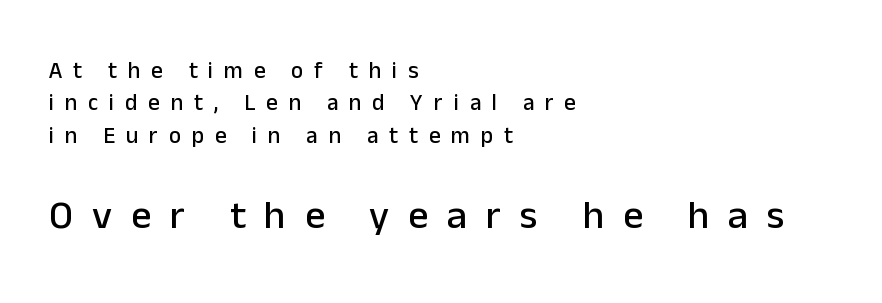
Q: Is the text italic (slanted)? A: No, it is upright.
Q: Is the typeface a serif or a sans-serif typeface? A: Sans-serif.
Q: Is the text underlined? A: No.
Q: How is the paragraph aligned? A: Left-aligned.
Q: Is the spacing between letters normal or unusually wide? A: Unusually wide.
Q: Is the spacing between lines tight, normal or loose? A: Normal.
Q: Which block of text is set in a larger size, the first (top) or the second (bottom)? A: The second (bottom) one.
Q: Width (condensed, normal, or wide)? A: Normal.
Q: Stroke contrast? A: Low.
Q: x-height? A: Medium.
Q: Monospaced? A: No.
